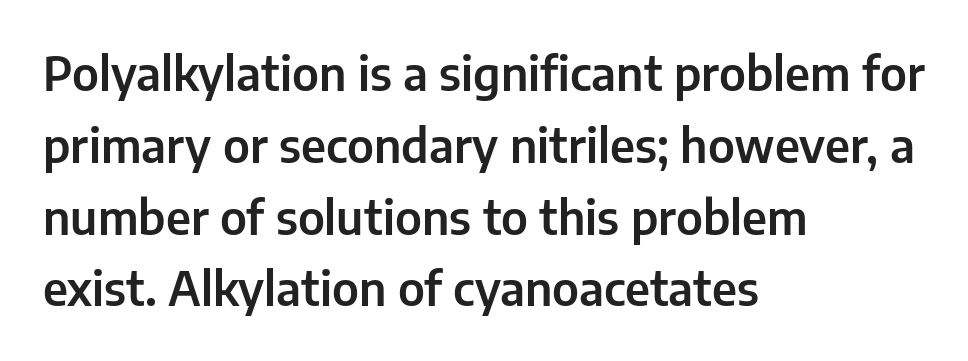
The passage shown is typeset with a sans-serif family. Tracking value appears to be zero — textbook default spacing. The lettering holds an erect, upright posture throughout. Vertically, the passage feels balanced, rows spaced as you'd expect. Descender tails drop into unmarked territory. Each line starts at the same left margin while the right side varies.
